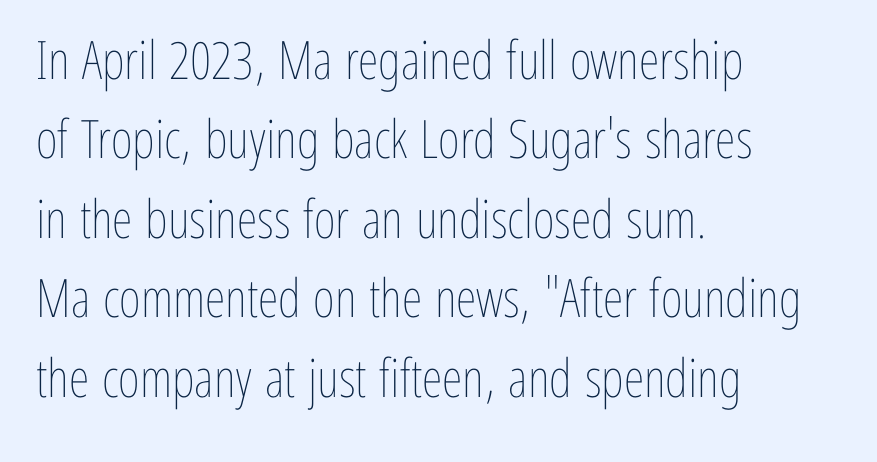
{"italic": "no", "bold": "no", "weight": "thin", "width": "condensed", "stroke_contrast": "low", "x_height": "medium", "monospaced": "no", "underline": "no", "align": "left", "line_spacing": "normal", "line_spacing_ratio": 1.5, "letter_spacing": "normal", "letter_spacing_em": 0.0, "glyph_px": 53}
